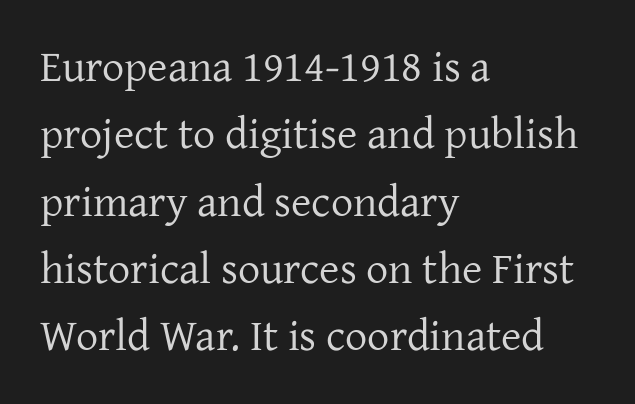
Q: Is the text bold? A: No.
Q: Is the text italic (slanted)? A: No, it is upright.
Q: Is the typeface a serif or a sans-serif typeface? A: Serif.
Q: Is the text underlined? A: No.
Q: How is the paragraph aligned? A: Left-aligned.
Q: Is the spacing between letters normal or unusually wide? A: Normal.
Q: Is the spacing between lines tight, normal or loose? A: Normal.
Q: Width (condensed, normal, or wide)? A: Normal.
Q: Stroke contrast? A: Low.
Q: x-height? A: Medium.
Q: Monospaced? A: No.
